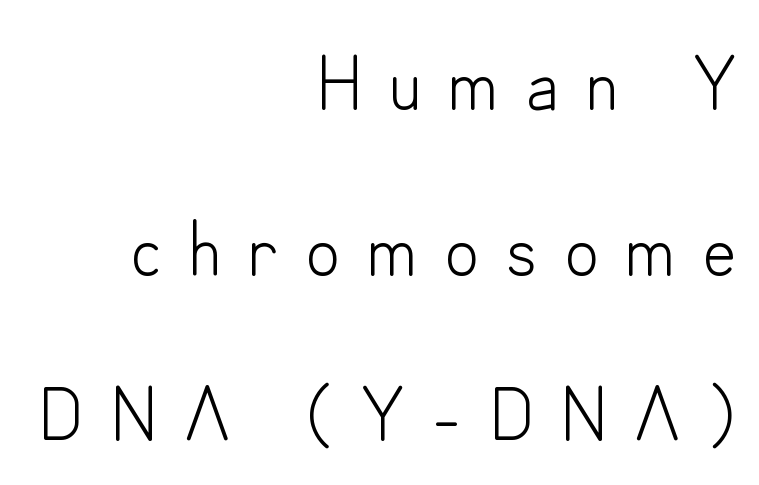
{"serif": "no", "italic": "no", "bold": "no", "weight": "light", "width": "normal", "stroke_contrast": "low", "x_height": "small", "monospaced": "no", "underline": "no", "align": "right", "line_spacing": "loose", "line_spacing_ratio": 2.21, "letter_spacing": "wide", "letter_spacing_em": 0.36, "glyph_px": 75}
